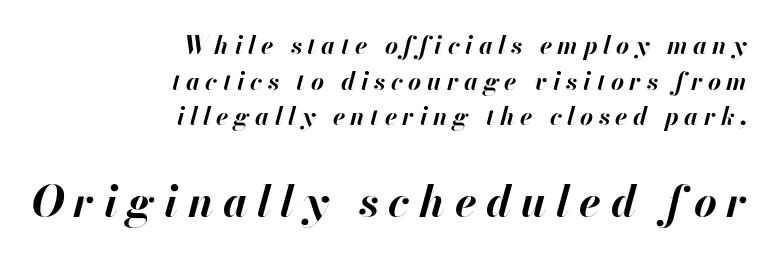
Q: Is the text bold? A: Yes.
Q: Is the text italic (slanted)? A: Yes, it leans right by about 13 degrees.
Q: Is the text underlined? A: No.
Q: How is the paragraph aligned? A: Right-aligned.
Q: Is the spacing between letters normal or unusually wide? A: Unusually wide.
Q: Is the spacing between lines tight, normal or loose? A: Normal.
Q: Which block of text is set in a larger size, the first (top) or the second (bottom)? A: The second (bottom) one.
Q: Width (condensed, normal, or wide)? A: Normal.
Q: Stroke contrast? A: High.
Q: x-height? A: Small.
Q: Monospaced? A: No.
